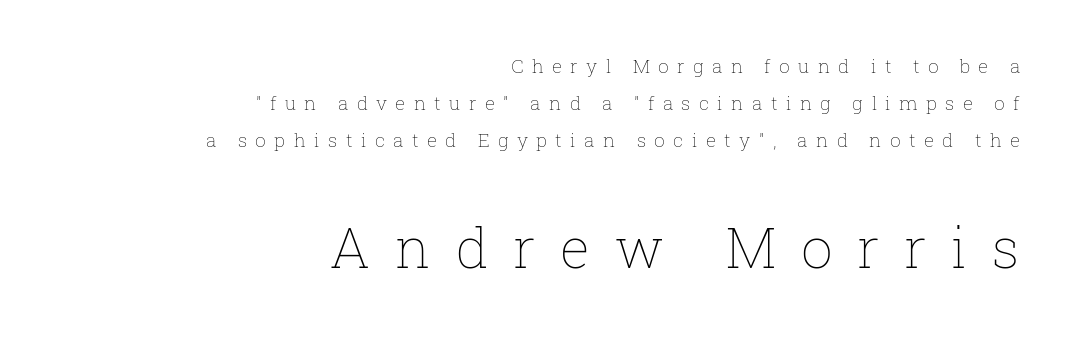
One-word summary of the alignment: right. Descenders are the only things crossing below the line. Loosely led — the rows are spread out. Is the stroke heavy? The answer is a plain regular-or-lighter. Ascenders rise straight up at ninety degrees.
